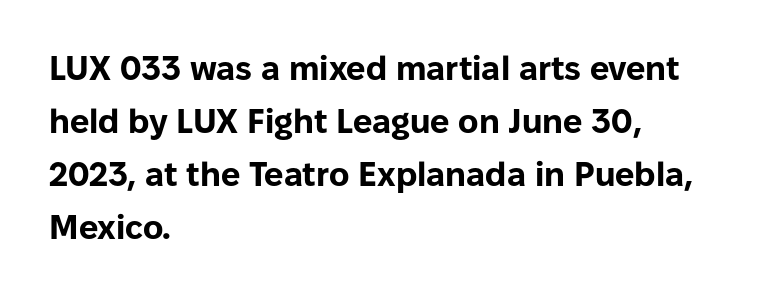
Q: Is the text bold? A: Yes.
Q: Is the text italic (slanted)? A: No, it is upright.
Q: Is the typeface a serif or a sans-serif typeface? A: Sans-serif.
Q: Is the text underlined? A: No.
Q: How is the paragraph aligned? A: Left-aligned.
Q: Is the spacing between letters normal or unusually wide? A: Normal.
Q: Is the spacing between lines tight, normal or loose? A: Normal.
Q: Width (condensed, normal, or wide)? A: Normal.
Q: Stroke contrast? A: Low.
Q: x-height? A: Medium.
Q: Monospaced? A: No.
